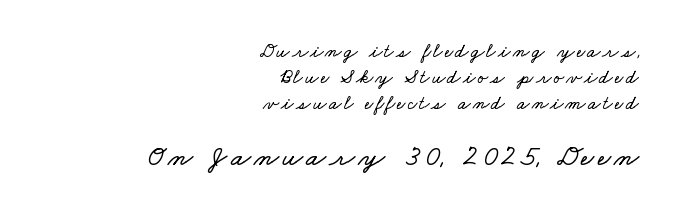
Q: Is the text underlined? A: No.
Q: How is the paragraph aligned? A: Right-aligned.
Q: Is the spacing between lines tight, normal or loose? A: Normal.
Q: Which block of text is set in a larger size, the first (top) or the second (bottom)? A: The second (bottom) one.
Q: Width (condensed, normal, or wide)? A: Wide.
Q: Stroke contrast? A: Low.
Q: x-height? A: Small.
Q: Monospaced? A: No.
